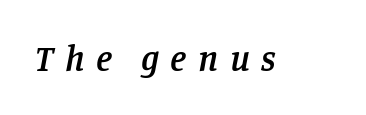
{"serif": "yes", "italic": "yes", "lean": "right", "slant_degrees": 11, "bold": "semi", "weight": "semibold", "width": "normal", "stroke_contrast": "low", "x_height": "large", "monospaced": "no", "underline": "no", "letter_spacing": "wide", "letter_spacing_em": 0.32, "glyph_px": 36}
